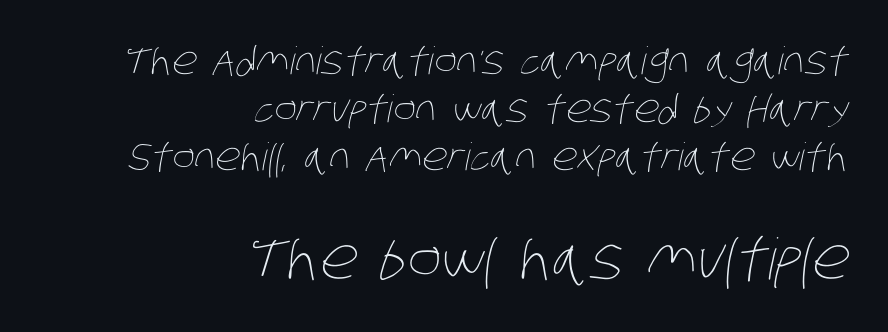
{"bold": "no", "weight": "thin", "width": "condensed", "stroke_contrast": "low", "x_height": "large", "monospaced": "no", "underline": "no", "align": "right", "line_spacing": "normal", "line_spacing_ratio": 1.26, "letter_spacing": "normal", "letter_spacing_em": 0.0, "larger_block": "second", "size_ratio": 1.5, "glyph_px": 57}
